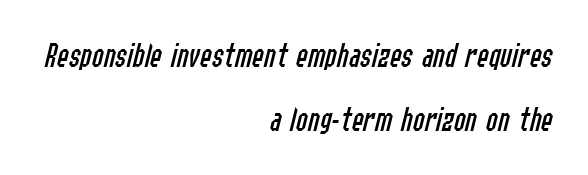
{"italic": "yes", "lean": "right", "slant_degrees": 14, "bold": "no", "weight": "regular", "width": "condensed", "stroke_contrast": "low", "x_height": "medium", "monospaced": "no", "underline": "no", "align": "right", "line_spacing_ratio": 1.84, "letter_spacing": "normal", "letter_spacing_em": 0.0, "glyph_px": 35}
